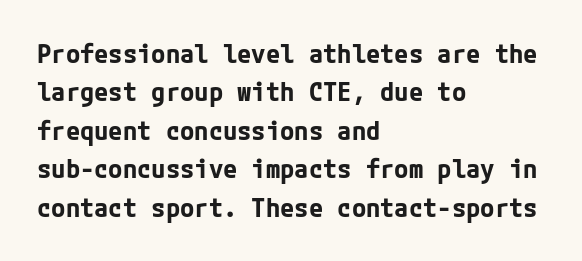
{"italic": "no", "bold": "yes", "underline": "no", "align": "left", "line_spacing": "normal", "line_spacing_ratio": 1.48, "letter_spacing": "normal", "letter_spacing_em": 0.0, "glyph_px": 26}
